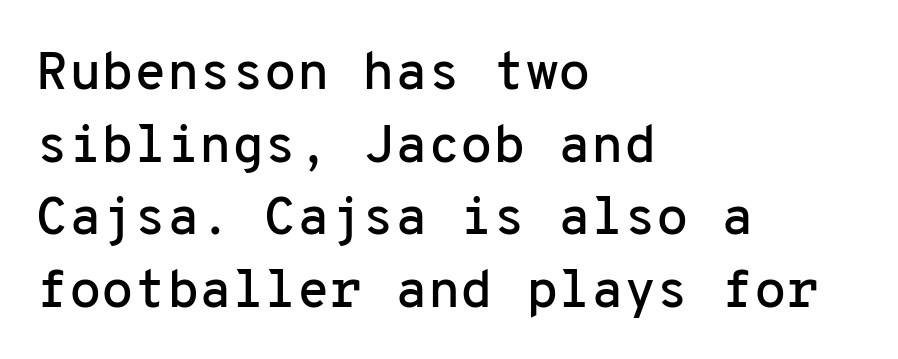
{"serif": "no", "italic": "no", "width": "normal", "stroke_contrast": "low", "x_height": "medium", "monospaced": "yes", "underline": "no", "align": "left", "line_spacing": "normal", "line_spacing_ratio": 1.37, "letter_spacing": "normal", "letter_spacing_em": 0.0, "glyph_px": 53}
